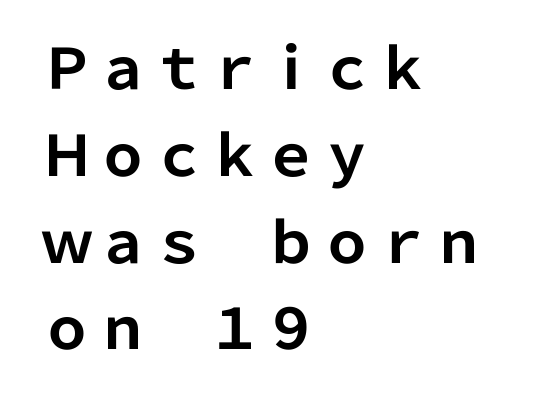
Q: Is the text bold? A: Yes.
Q: Is the text italic (slanted)? A: No, it is upright.
Q: Is the typeface a serif or a sans-serif typeface? A: Sans-serif.
Q: Is the text underlined? A: No.
Q: How is the paragraph aligned? A: Left-aligned.
Q: Is the spacing between letters normal or unusually wide? A: Normal.
Q: Is the spacing between lines tight, normal or loose? A: Normal.
Q: Width (condensed, normal, or wide)? A: Normal.
Q: Stroke contrast? A: Low.
Q: x-height? A: Medium.
Q: Monospaced? A: No.
